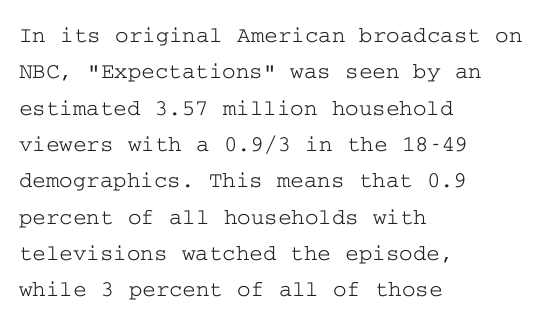
{"italic": "no", "underline": "no", "align": "left", "line_spacing": "normal", "line_spacing_ratio": 1.58, "letter_spacing": "normal", "letter_spacing_em": 0.0, "glyph_px": 23}
